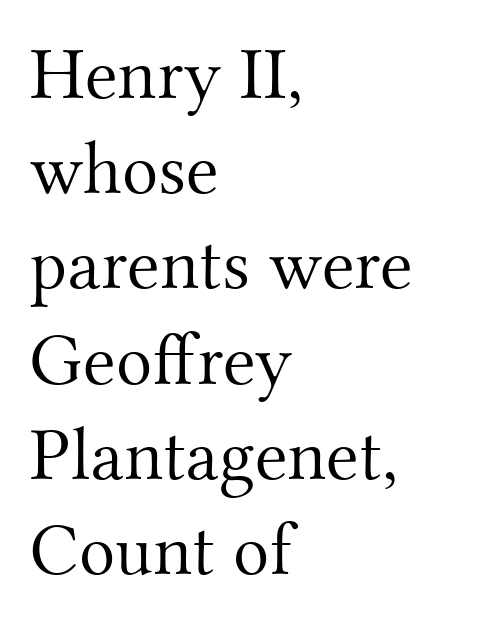
The face used here is proportionally spaced, like ordinary book or web type. The letters carry serifs — small finishing strokes at the ends of their stems. Do the letters lean? They stand straight. Is the type heavy? It reads as light-to-regular instead.
